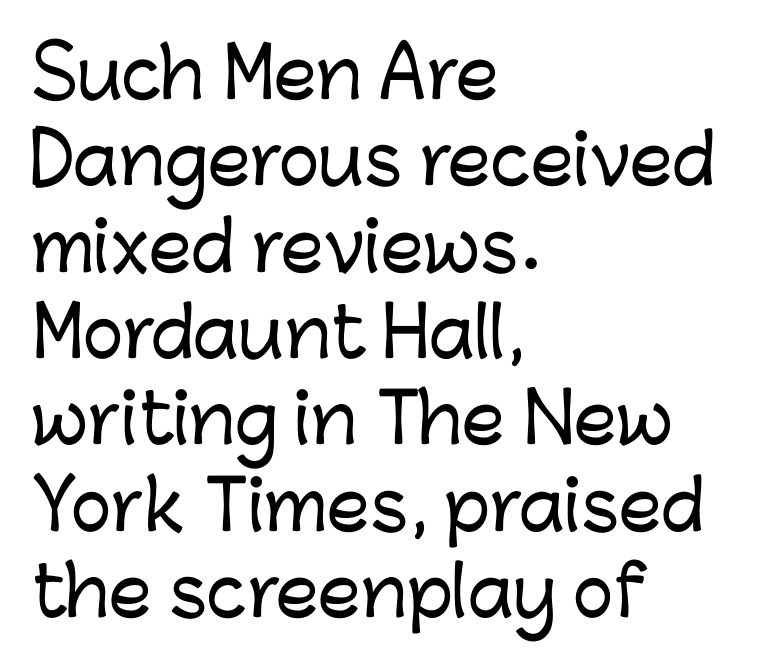
Observe the absence of serifs on each vertical stroke in this sample. A student would call this left alignment; a typographer would say flush left, rag right. Unmarked baselines from the first word to the last. The type sits square on the baseline with zero lean. Proportional: the letters do not fall into vertical columns.
